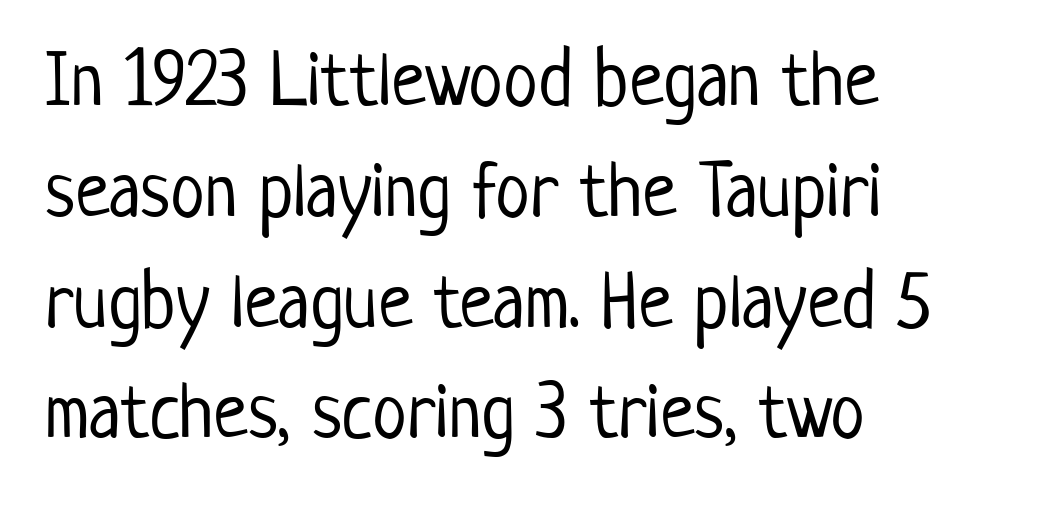
Q: Is the text bold? A: No.
Q: Is the text italic (slanted)? A: No, it is upright.
Q: Is the typeface a serif or a sans-serif typeface? A: Sans-serif.
Q: Is the text underlined? A: No.
Q: How is the paragraph aligned? A: Left-aligned.
Q: Is the spacing between letters normal or unusually wide? A: Normal.
Q: Is the spacing between lines tight, normal or loose? A: Normal.
Q: Width (condensed, normal, or wide)? A: Condensed.
Q: Stroke contrast? A: Low.
Q: x-height? A: Medium.
Q: Monospaced? A: No.
